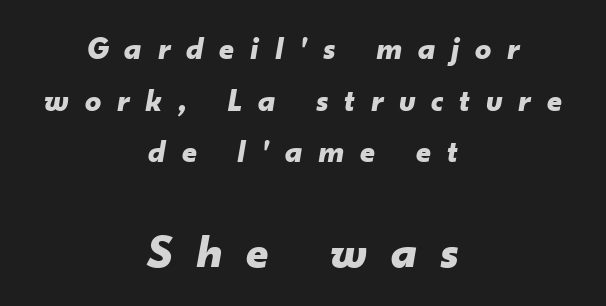
Caption: bold face, heavy strokes. The gaps between neighbouring characters are conspicuously large. One-word summary of the alignment: center. A normal amount of white space separates one row of letters from the next. Varying glyph widths throughout — classic text-font behaviour. These lines were composed using italics.
